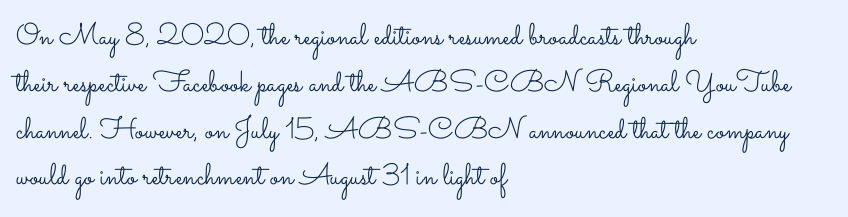
{"bold": "no", "weight": "light", "width": "wide", "stroke_contrast": "low", "x_height": "small", "monospaced": "no", "underline": "no", "align": "left", "line_spacing": "normal", "line_spacing_ratio": 1.56, "letter_spacing": "normal", "letter_spacing_em": 0.0, "glyph_px": 30}
